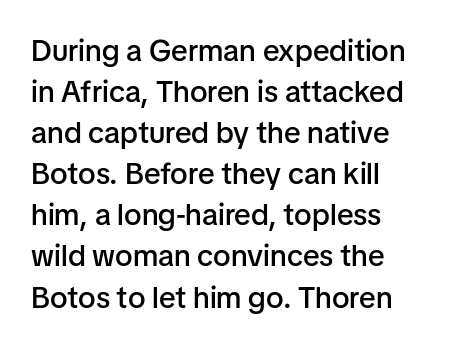
{"serif": "no", "italic": "no", "bold": "semi", "weight": "semibold", "width": "normal", "stroke_contrast": "low", "x_height": "medium", "monospaced": "no", "underline": "no", "align": "left", "line_spacing": "normal", "line_spacing_ratio": 1.37, "letter_spacing": "normal", "letter_spacing_em": 0.0, "glyph_px": 30}
